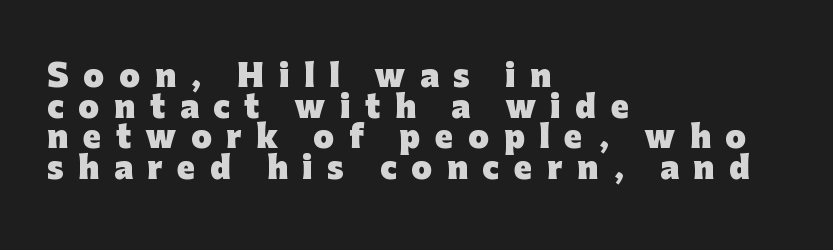
Q: Is the text bold? A: Yes.
Q: Is the text italic (slanted)? A: No, it is upright.
Q: Is the typeface a serif or a sans-serif typeface? A: Sans-serif.
Q: Is the text underlined? A: No.
Q: How is the paragraph aligned? A: Left-aligned.
Q: Is the spacing between letters normal or unusually wide? A: Unusually wide.
Q: Is the spacing between lines tight, normal or loose? A: Tight.
Q: Width (condensed, normal, or wide)? A: Normal.
Q: Stroke contrast? A: Low.
Q: x-height? A: Medium.
Q: Monospaced? A: No.
